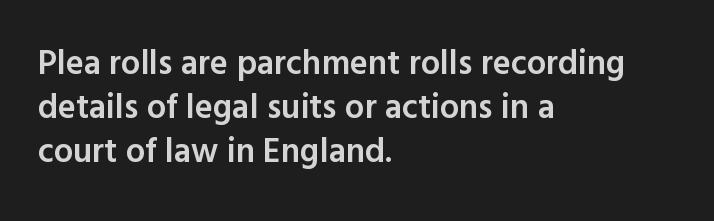
Q: Is the text bold? A: Semi-bold.
Q: Is the text italic (slanted)? A: No, it is upright.
Q: Is the typeface a serif or a sans-serif typeface? A: Sans-serif.
Q: Is the text underlined? A: No.
Q: How is the paragraph aligned? A: Left-aligned.
Q: Is the spacing between letters normal or unusually wide? A: Normal.
Q: Is the spacing between lines tight, normal or loose? A: Normal.
Q: Width (condensed, normal, or wide)? A: Normal.
Q: x-height? A: Medium.
Q: Monospaced? A: No.
